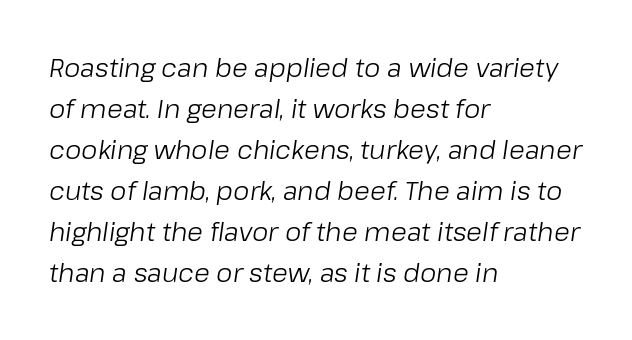
{"italic": "yes", "lean": "right", "slant_degrees": 8, "bold": "no", "underline": "no", "align": "left", "line_spacing": "normal", "line_spacing_ratio": 1.58, "letter_spacing": "normal", "letter_spacing_em": 0.0, "glyph_px": 26}
